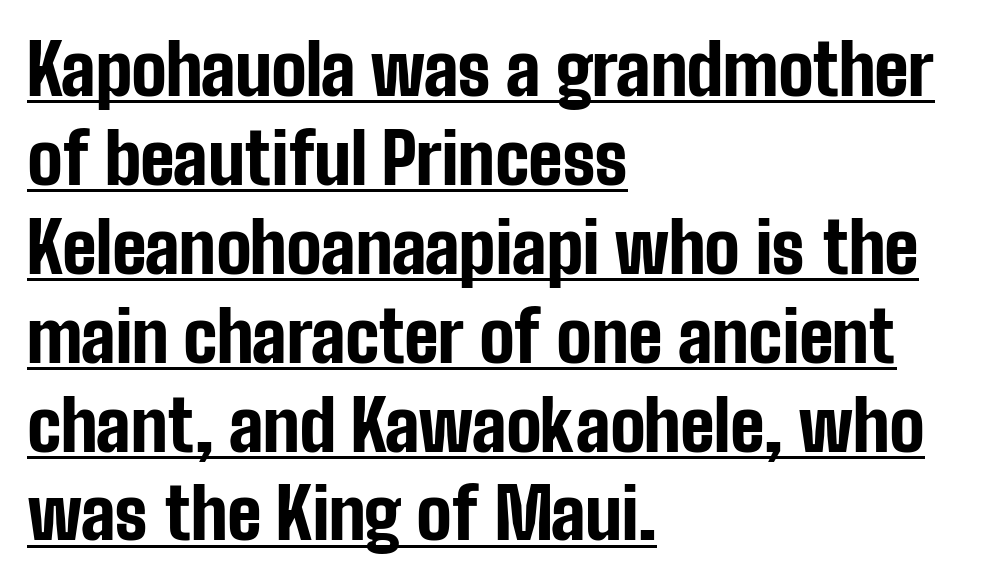
These characters rest on top of a visible drawn line. The face used here is proportionally spaced, like ordinary book or web type. Rows of type keep a routine distance in the vertical direction. These words are printed bold, with thick strokes throughout. This is roman type, the default non-slanted kind.
